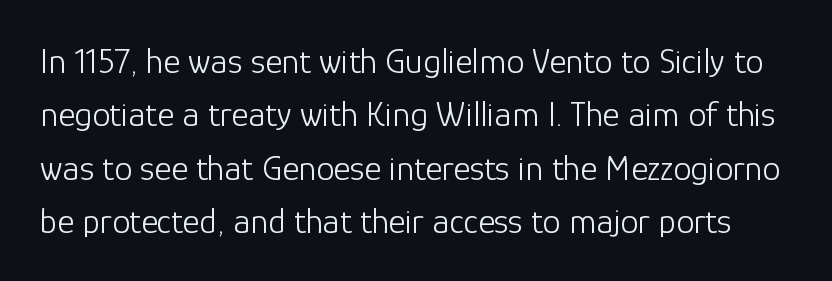
Regular leading. Any mark beneath the type? The region is blank. Character widths vary here, with narrow letters taking less room than wide ones. On a weight scale, this lands at 450 or below.
